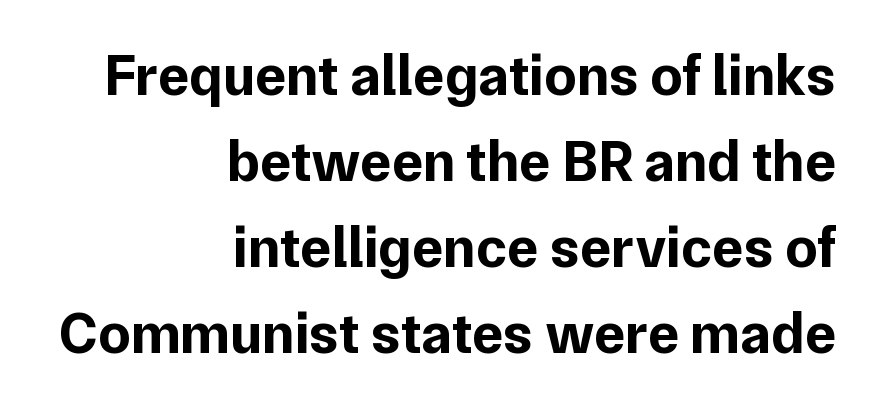
The image shows 58 px bold sans-serif type, upright; set right-aligned, normal line spacing (1.48x), normal letter spacing, not underlined; low stroke contrast and a medium x-height.
